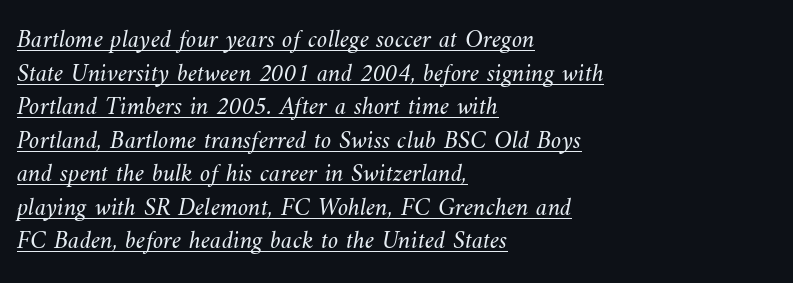
The image shows 26 px text type; set left-aligned, normal line spacing (1.29x), normal letter spacing, underlined.
